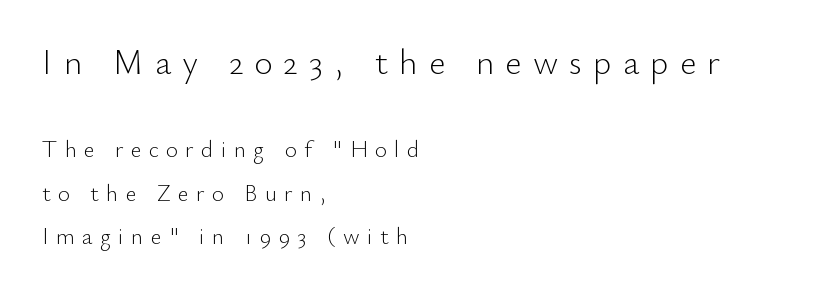
The image shows 35 px light sans-serif type, upright; set left-aligned, line spacing 1.89x, unusually wide letter spacing (+0.32 em), not underlined; the first (top) block is 1.52x larger; low stroke contrast and a small x-height.
